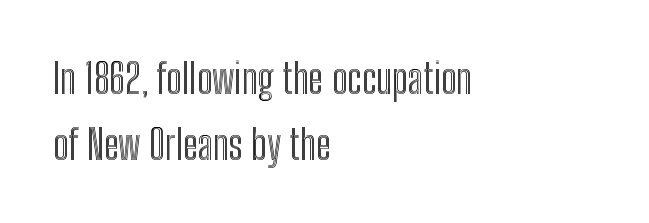
The image shows 41 px condensed type, upright; set left-aligned, normal line spacing (1.62x), normal letter spacing, not underlined; a medium x-height.
